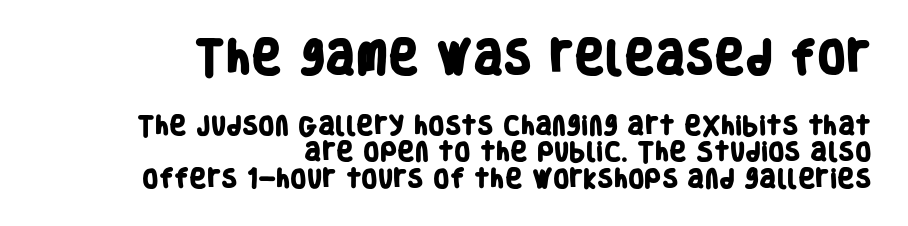
The image shows 37 px heavy, condensed sans-serif type; set right-aligned, normal line spacing (1.27x), normal letter spacing, not underlined; the first (top) block is 1.76x larger; low stroke contrast and a large x-height.
